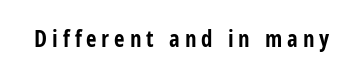
{"italic": "no", "bold": "yes", "underline": "no", "letter_spacing": "wide", "letter_spacing_em": 0.21, "glyph_px": 23}
